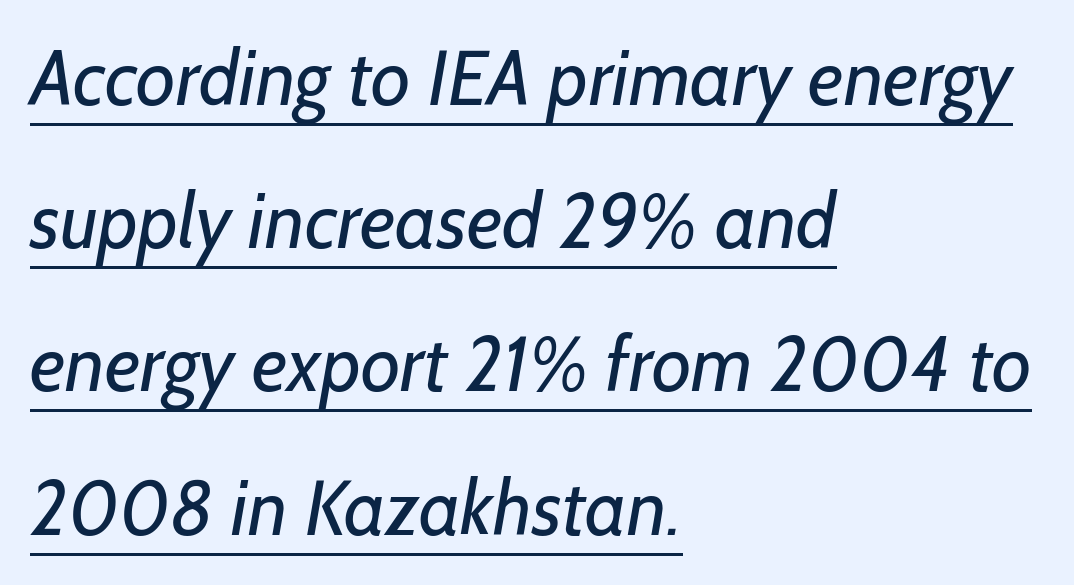
{"serif": "no", "bold": "no", "weight": "regular", "width": "normal", "stroke_contrast": "low", "x_height": "medium", "monospaced": "no", "underline": "yes", "align": "left", "line_spacing_ratio": 1.86, "letter_spacing": "normal", "letter_spacing_em": 0.0, "glyph_px": 77}
